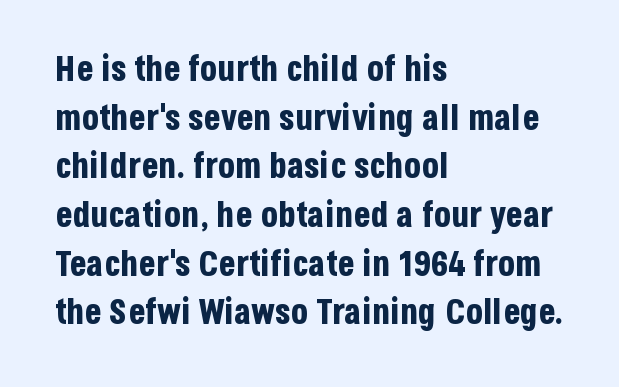
Q: Is the text bold? A: Yes.
Q: Is the text italic (slanted)? A: No, it is upright.
Q: Is the typeface a serif or a sans-serif typeface? A: Sans-serif.
Q: Is the text underlined? A: No.
Q: How is the paragraph aligned? A: Left-aligned.
Q: Is the spacing between letters normal or unusually wide? A: Normal.
Q: Is the spacing between lines tight, normal or loose? A: Normal.
Q: Width (condensed, normal, or wide)? A: Condensed.
Q: Stroke contrast? A: Low.
Q: x-height? A: Large.
Q: Monospaced? A: No.
